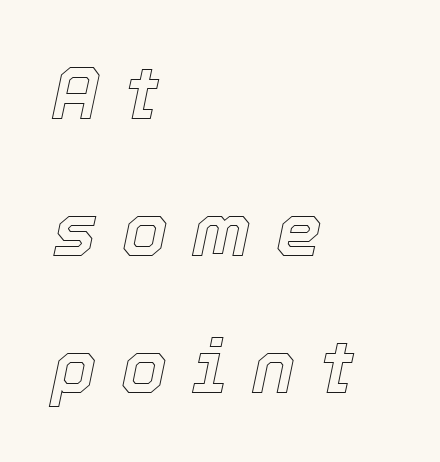
The image shows 73 px text type, italic (leaning right); set left-aligned, line spacing 1.88x, unusually wide letter spacing (+0.34 em), not underlined; a medium x-height.
